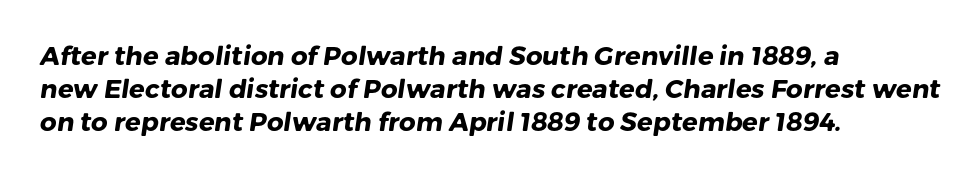
{"bold": "yes", "underline": "no", "align": "left", "line_spacing": "normal", "line_spacing_ratio": 1.27, "letter_spacing": "normal", "letter_spacing_em": 0.0, "glyph_px": 26}
